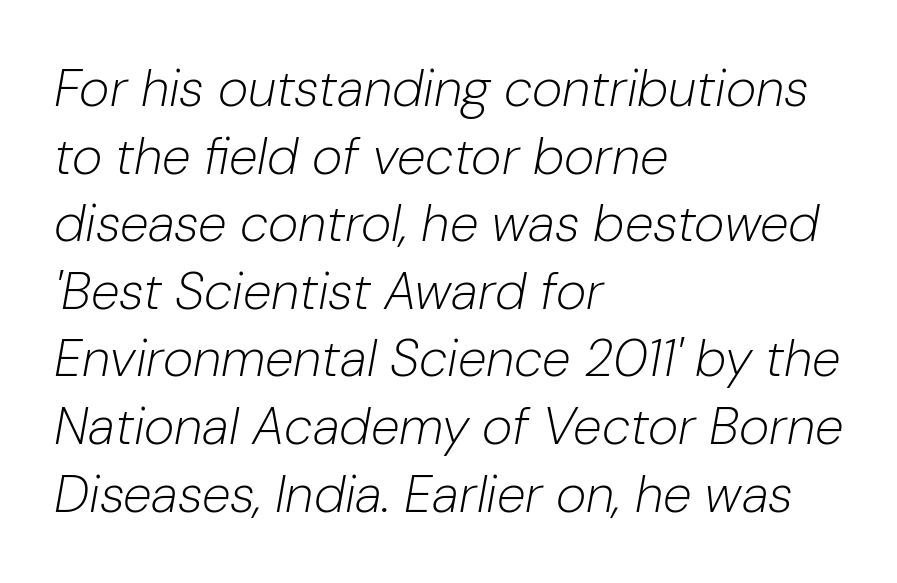
How are the letters spaced? Ordinarily, with no added tracking. Interline gaps are of average width in this sample. Line beginnings align vertically; line endings do not. Tall strokes in this sample are angled rather than plumb.
